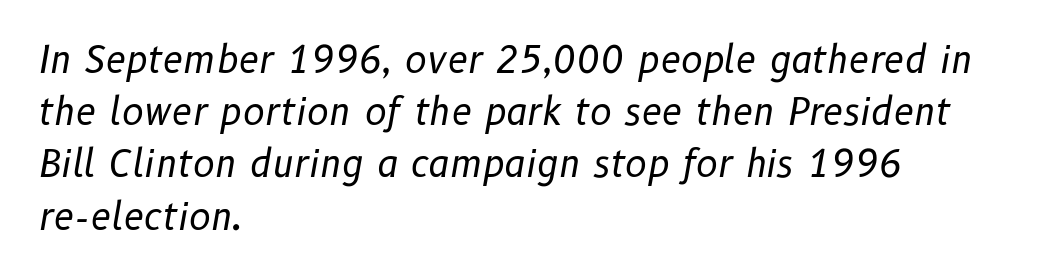
The image shows 37 px regular-weight type, italic (leaning right); set left-aligned, normal line spacing (1.41x), normal letter spacing, not underlined; low stroke contrast and a medium x-height.
